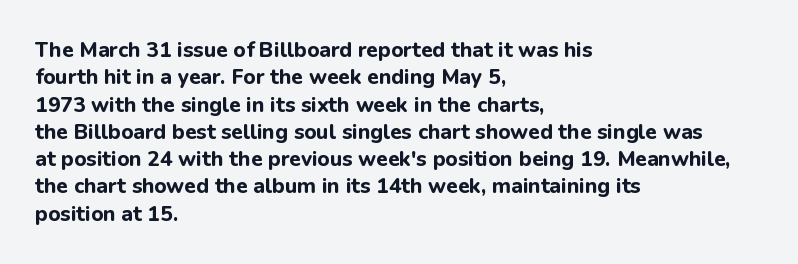
The image shows 21 px bold type, upright; set left-aligned, normal line spacing (1.3x), normal letter spacing, not underlined.
